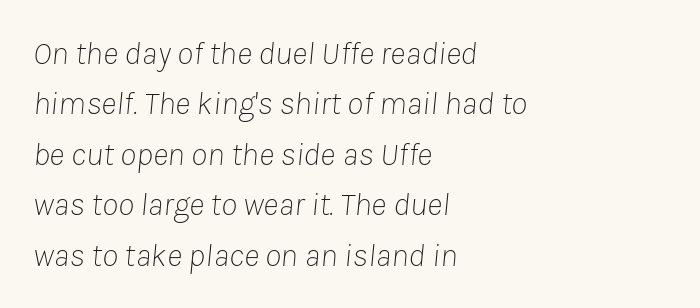
{"italic": "yes", "lean": "right", "slant_degrees": 8, "bold": "no", "weight": "thin", "width": "normal", "stroke_contrast": "low", "x_height": "medium", "monospaced": "no", "underline": "no", "align": "left", "line_spacing": "normal", "line_spacing_ratio": 1.53, "letter_spacing": "normal", "letter_spacing_em": 0.0, "glyph_px": 33}
